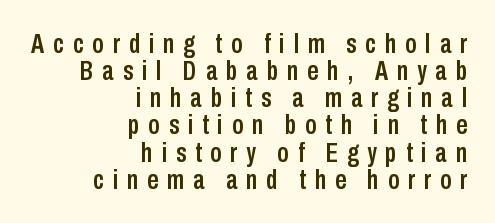
The image shows 28 px condensed sans-serif type, upright; set right-aligned, tight line spacing (0.97x), unusually wide letter spacing (+0.32 em), not underlined; low stroke contrast and a medium x-height.
